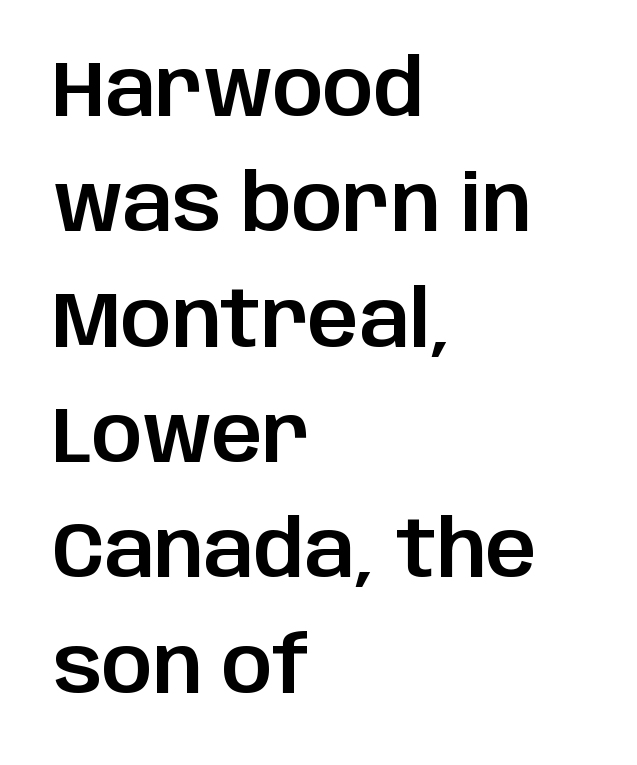
In terms of posture, this sample is upright. Regarding serifs, this sample does without them. Successive baselines arrive at the customary interval. Each word holds together tightly as a unit, with standard inter-letter gaps. Decoration check: the copy has no underline. Left-aligned paragraph, ragged on the right.
